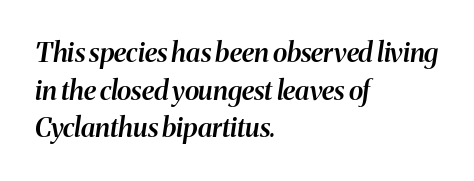
The image shows 27 px text type, italic (leaning right); set left-aligned, normal line spacing (1.39x), normal letter spacing, not underlined.
